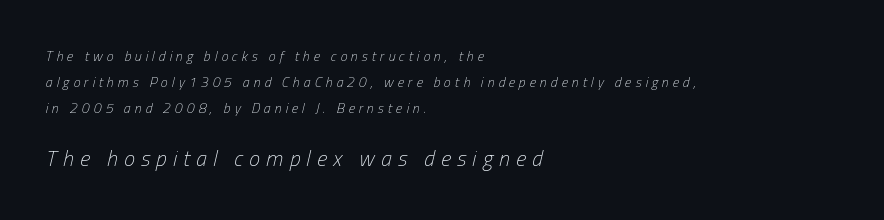
The image shows 22 px text type, italic (leaning right); set left-aligned, line spacing 1.86x, unusually wide letter spacing (+0.28 em), not underlined; the second (bottom) block is 1.57x larger.
